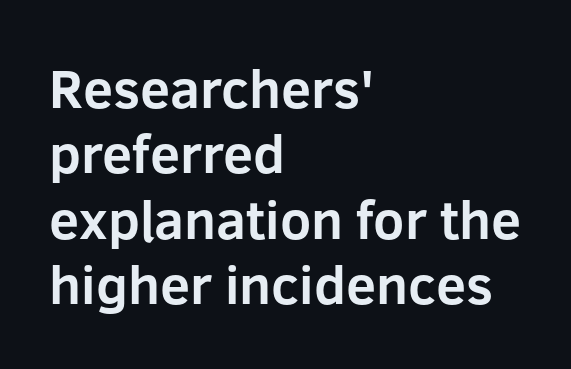
Q: Is the text bold? A: Yes.
Q: Is the text italic (slanted)? A: No, it is upright.
Q: Is the typeface a serif or a sans-serif typeface? A: Sans-serif.
Q: Is the text underlined? A: No.
Q: How is the paragraph aligned? A: Left-aligned.
Q: Is the spacing between letters normal or unusually wide? A: Normal.
Q: Width (condensed, normal, or wide)? A: Normal.
Q: Stroke contrast? A: Low.
Q: x-height? A: Medium.
Q: Monospaced? A: No.
